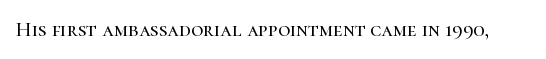
Every character sits straight up, as roman type does. The string is rendered with underlining switched off. Students, note that the glyphs here touch the page at normal intervals.
